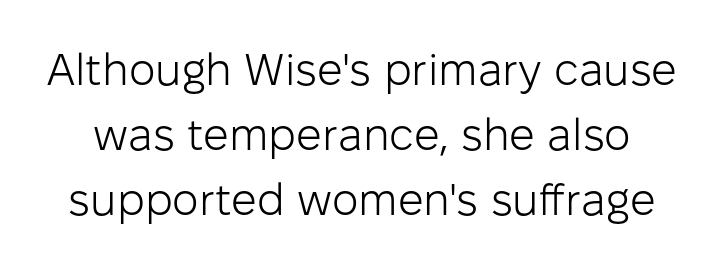
Q: Is the text bold? A: No.
Q: Is the text italic (slanted)? A: No, it is upright.
Q: Is the typeface a serif or a sans-serif typeface? A: Sans-serif.
Q: Is the text underlined? A: No.
Q: Is the spacing between letters normal or unusually wide? A: Normal.
Q: Is the spacing between lines tight, normal or loose? A: Normal.
Q: Width (condensed, normal, or wide)? A: Normal.
Q: Stroke contrast? A: Low.
Q: x-height? A: Medium.
Q: Monospaced? A: No.
